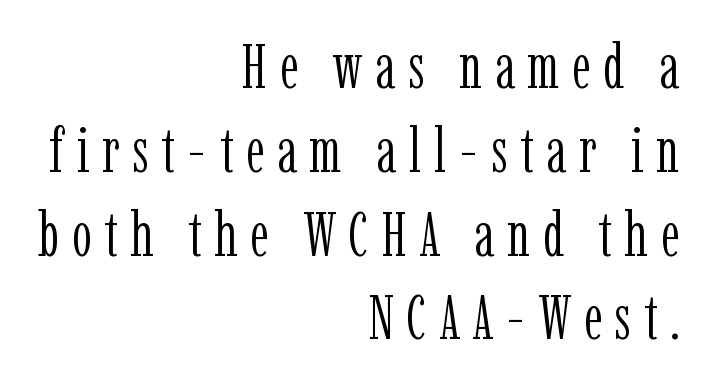
Q: Is the text bold? A: No.
Q: Is the text italic (slanted)? A: No, it is upright.
Q: Is the typeface a serif or a sans-serif typeface? A: Serif.
Q: Is the text underlined? A: No.
Q: How is the paragraph aligned? A: Right-aligned.
Q: Is the spacing between letters normal or unusually wide? A: Unusually wide.
Q: Is the spacing between lines tight, normal or loose? A: Normal.
Q: Width (condensed, normal, or wide)? A: Condensed.
Q: Stroke contrast? A: Low.
Q: x-height? A: Medium.
Q: Monospaced? A: No.
